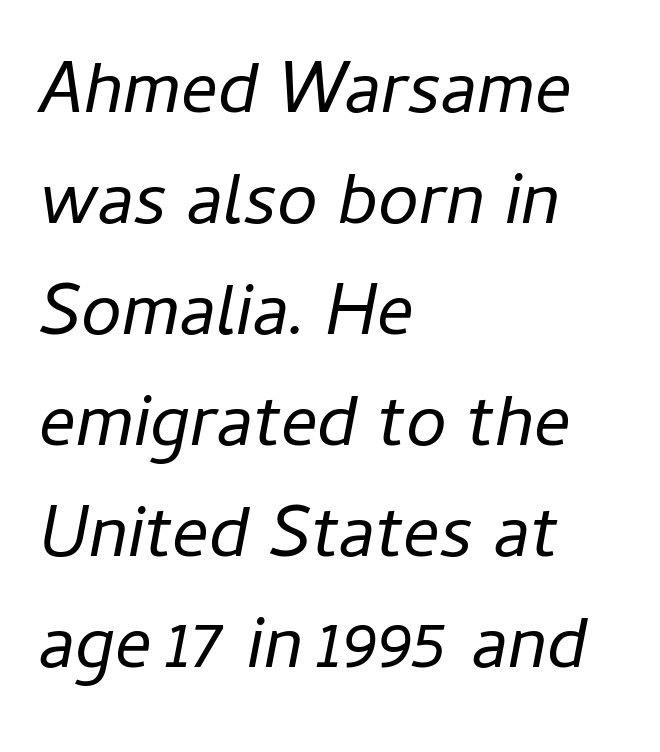
Between one letter and the next there's only the usual sliver of space. If you drew a ruler down the left edge, every line would touch it. Quick note: underline off. Slant detected: the letters are inclined.
